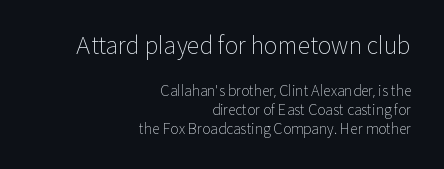
{"italic": "no", "bold": "no", "underline": "no", "align": "right", "line_spacing": "normal", "line_spacing_ratio": 1.36, "letter_spacing": "normal", "letter_spacing_em": 0.0, "larger_block": "first", "size_ratio": 1.64, "glyph_px": 23}
